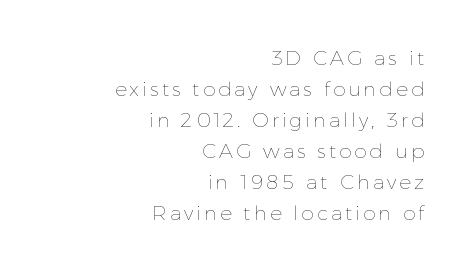
{"italic": "no", "bold": "no", "underline": "no", "align": "right", "line_spacing": "normal", "line_spacing_ratio": 1.55, "glyph_px": 20}
